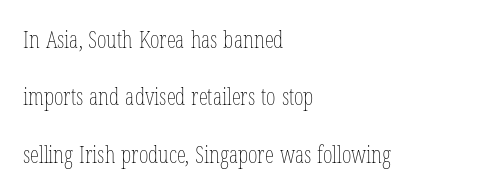
Unbolded letterforms with no extra heft. Rule under the text: the space is simply empty. The passage shown has conventional tracking throughout. Caption: multi-line text, flush left, ragged right. This is the regular roman posture of the typeface. The rendering uses a large line-height, opening up the rows.
